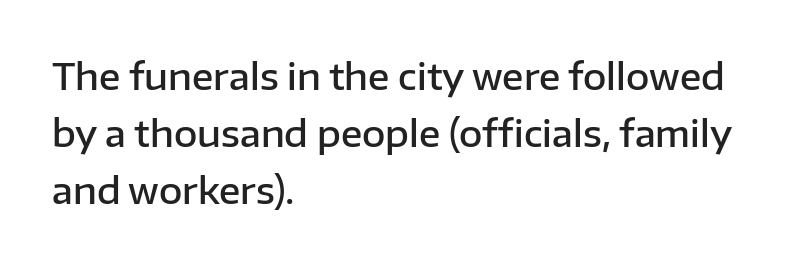
The image shows 36 px semibold sans-serif type, upright; set left-aligned, normal line spacing (1.59x), normal letter spacing, not underlined; low stroke contrast and a medium x-height.
